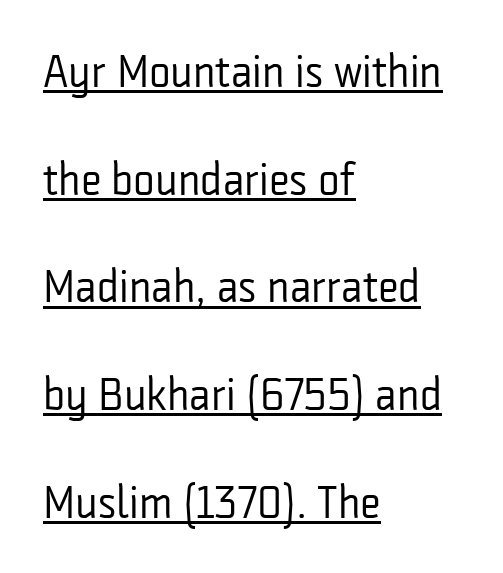
These lines stack with their left ends in a neat column. Is the letter spacing exaggerated? No — it looks like the ordinary default. Honestly, the rows look like they've been pulled way apart. The letters carry no serifs — their stems end cleanly without finishing strokes. These lines were composed using upright roman letters.
